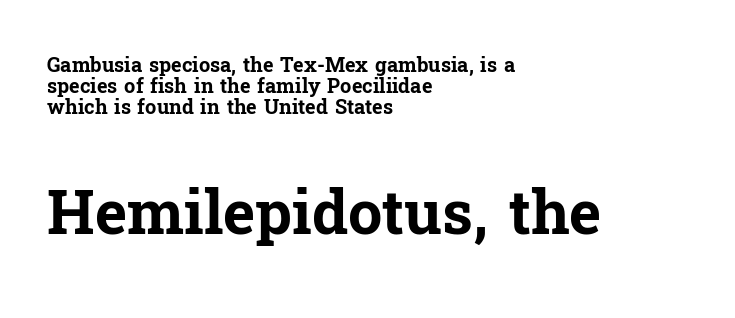
Plenty of ink on the page — the face is bold. Regarding serifs, this sample has them. The strip under each line holds only bare page. Ascenders rise straight up at ninety degrees. Cramped leading.
